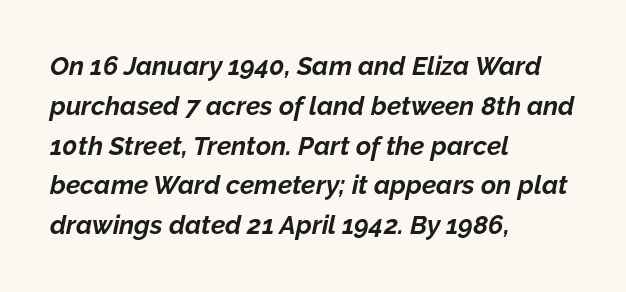
{"italic": "yes", "lean": "right", "slant_degrees": 12, "bold": "yes", "underline": "no", "align": "left", "line_spacing": "normal", "line_spacing_ratio": 1.53, "letter_spacing": "normal", "letter_spacing_em": 0.0, "glyph_px": 26}
